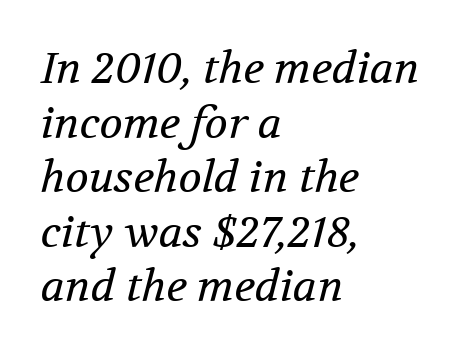
{"serif": "yes", "italic": "yes", "lean": "right", "slant_degrees": 12, "bold": "no", "weight": "regular", "width": "normal", "stroke_contrast": "medium", "x_height": "medium", "monospaced": "no", "underline": "no", "align": "left", "line_spacing": "normal", "line_spacing_ratio": 1.27, "letter_spacing": "normal", "letter_spacing_em": 0.0, "glyph_px": 43}
